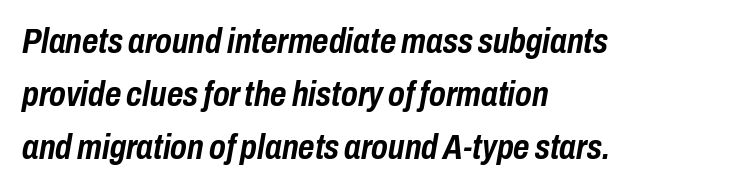
The passage shown stacks its lines at a standard gap. This sample is left-justified, so line endings fall wherever the words run out. Think of a printed novel: that variable character pitch is what you see here. This rendering leaves character spacing at its baseline value. Compared with an ordinary text face, these strokes are far heavier — a full bold.
